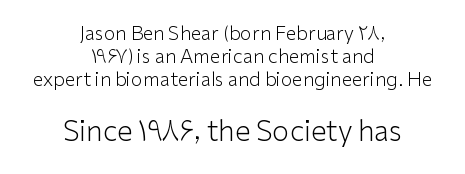
{"serif": "no", "italic": "no", "bold": "no", "weight": "light", "width": "normal", "stroke_contrast": "low", "x_height": "medium", "monospaced": "no", "underline": "no", "align": "center", "line_spacing_ratio": 1.22, "letter_spacing": "normal", "letter_spacing_em": 0.0, "larger_block": "second", "size_ratio": 1.47, "glyph_px": 28}
